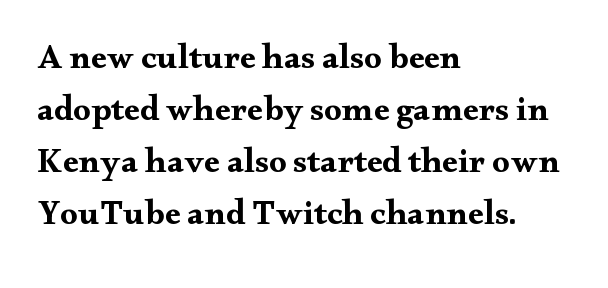
The type is set solid horizontally, with unmodified tracking. The face used here has the dense, thick strokes of a bold. Looks like regular typesetting: each glyph gets only the width it needs. If you drew a ruler down the left edge, every line would touch it. The string is rendered with underlining switched off. Quick note: not italic, upright.
